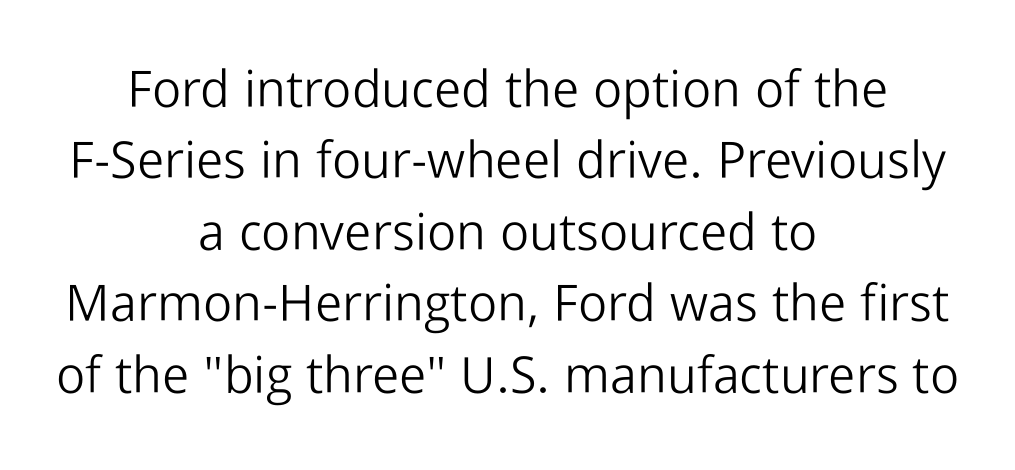
Q: Is the text bold? A: No.
Q: Is the text italic (slanted)? A: No, it is upright.
Q: Is the typeface a serif or a sans-serif typeface? A: Sans-serif.
Q: Is the text underlined? A: No.
Q: How is the paragraph aligned? A: Centered.
Q: Is the spacing between letters normal or unusually wide? A: Normal.
Q: Is the spacing between lines tight, normal or loose? A: Normal.
Q: Width (condensed, normal, or wide)? A: Normal.
Q: Stroke contrast? A: Low.
Q: x-height? A: Medium.
Q: Monospaced? A: No.
